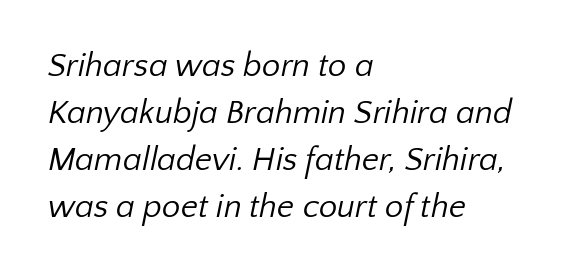
{"serif": "no", "bold": "no", "weight": "regular", "width": "normal", "stroke_contrast": "low", "x_height": "medium", "monospaced": "no", "underline": "no", "align": "left", "line_spacing": "normal", "line_spacing_ratio": 1.42, "letter_spacing": "normal", "letter_spacing_em": 0.0, "glyph_px": 33}
